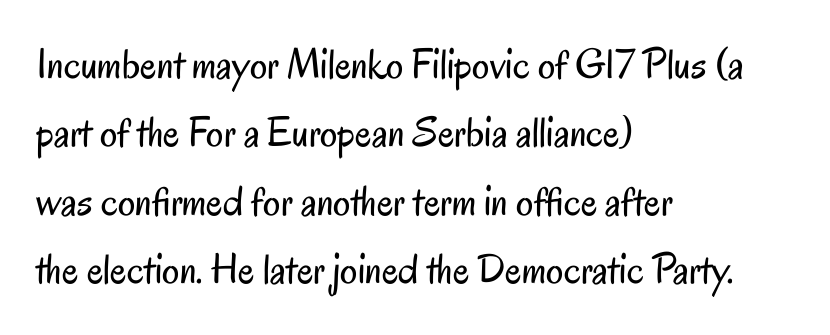
Is this a fixed-width face? No — the glyphs have proportional, varying widths. The characters display no serif detailing; their extremities are plain. Every row of glyphs begins at an identical x-position on the left. Does the leading feel generous? No, just average. The strokes carry an ordinary text weight at most.
